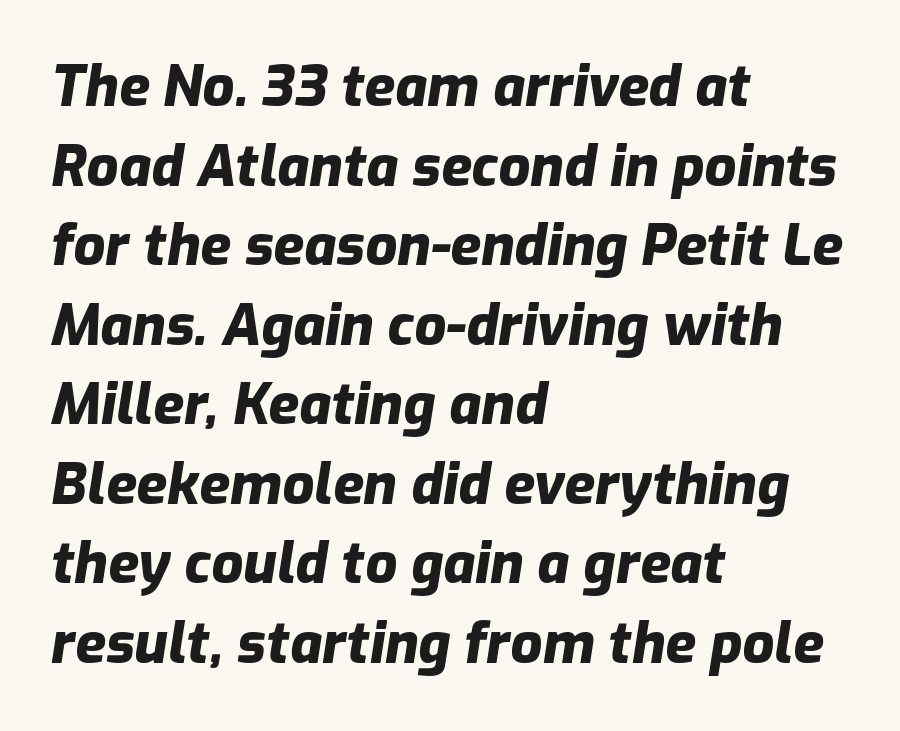
Think of a printed novel: that variable character pitch is what you see here. Alignment: flush left. Heavy, bold letterforms. This is oblique type, the kind used for emphasis or titles. The vertical gap from one line to the next is medium. Compared with typical body copy, the letter spacing here is the same.
